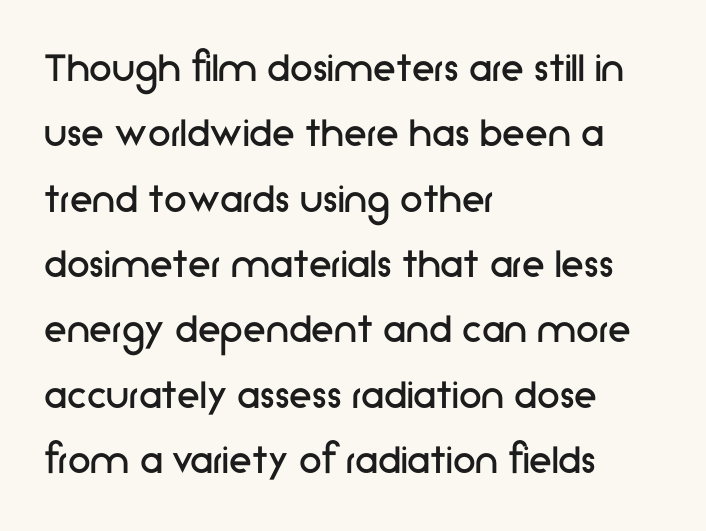
The image shows 46 px regular-weight sans-serif type, upright; set left-aligned, normal line spacing (1.42x), normal letter spacing, not underlined; low stroke contrast and a medium x-height.
